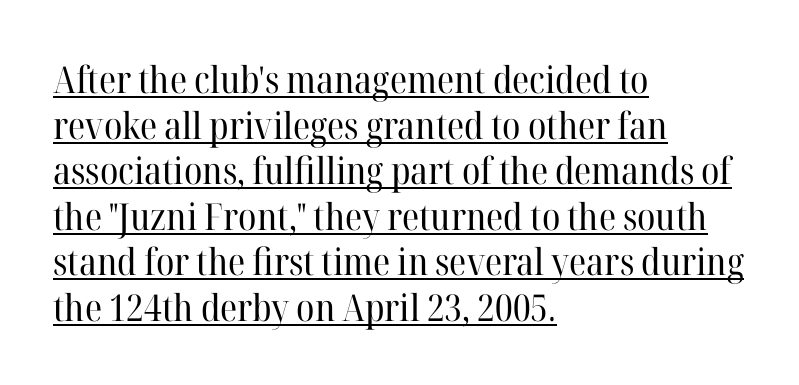
Q: Is the text bold? A: No.
Q: Is the text italic (slanted)? A: No, it is upright.
Q: Is the typeface a serif or a sans-serif typeface? A: Serif.
Q: Is the text underlined? A: Yes.
Q: How is the paragraph aligned? A: Left-aligned.
Q: Is the spacing between letters normal or unusually wide? A: Normal.
Q: Width (condensed, normal, or wide)? A: Normal.
Q: Stroke contrast? A: High.
Q: x-height? A: Medium.
Q: Monospaced? A: No.
